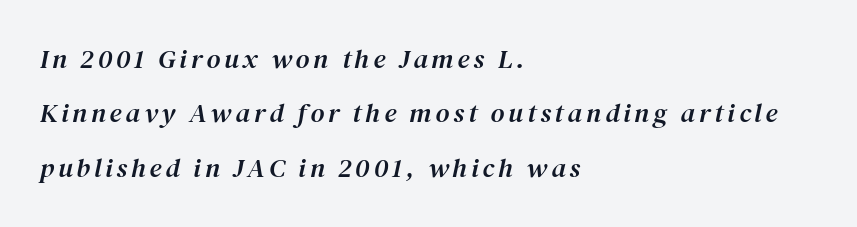
The lines are quadded left. Students, observe: this is what heavily led, spacious text looks like. Check the space under the baseline: it is left empty. This sample uses an oblique cut, with every glyph tilted off the vertical.
